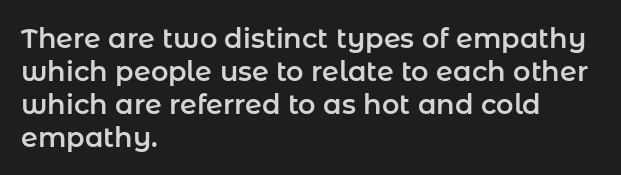
{"italic": "no", "underline": "no", "align": "left", "line_spacing_ratio": 1.22, "letter_spacing": "normal", "letter_spacing_em": 0.0, "glyph_px": 27}
